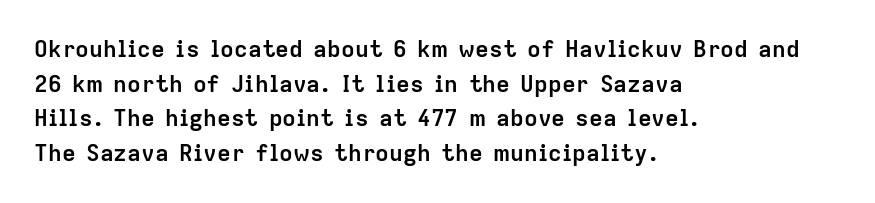
The image shows 23 px bold type, upright; set left-aligned, normal line spacing (1.51x), normal letter spacing, not underlined.
